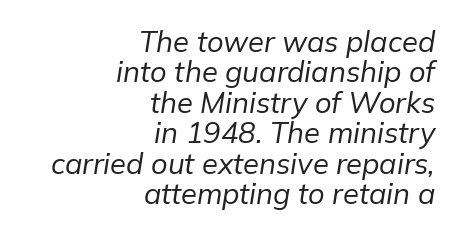
Q: Is the text bold? A: No.
Q: Is the text italic (slanted)? A: Yes, it leans right by about 9 degrees.
Q: Is the text underlined? A: No.
Q: How is the paragraph aligned? A: Right-aligned.
Q: Is the spacing between letters normal or unusually wide? A: Normal.
Q: Is the spacing between lines tight, normal or loose? A: Tight.
Q: Width (condensed, normal, or wide)? A: Normal.
Q: Stroke contrast? A: Low.
Q: x-height? A: Medium.
Q: Monospaced? A: No.
